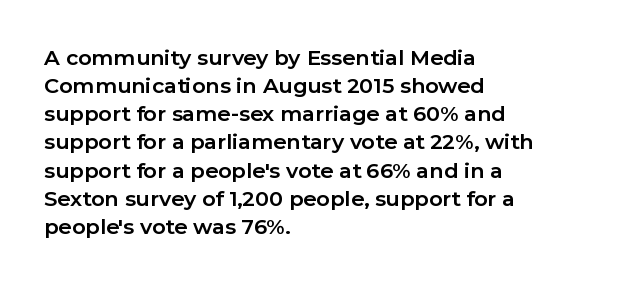
{"italic": "no", "bold": "yes", "underline": "no", "align": "left", "line_spacing": "normal", "line_spacing_ratio": 1.34, "letter_spacing": "normal", "letter_spacing_em": 0.0, "glyph_px": 21}
